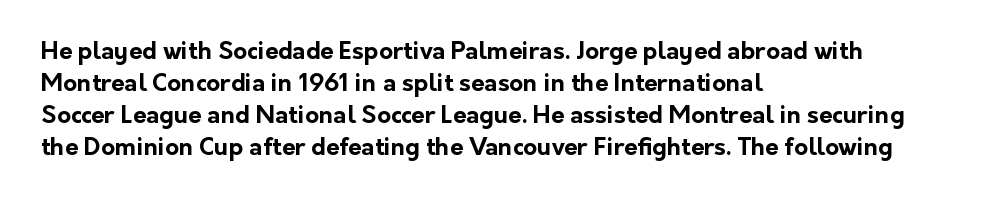
{"italic": "no", "bold": "yes", "underline": "no", "align": "left", "line_spacing": "normal", "line_spacing_ratio": 1.33, "letter_spacing": "normal", "letter_spacing_em": 0.0, "glyph_px": 24}
